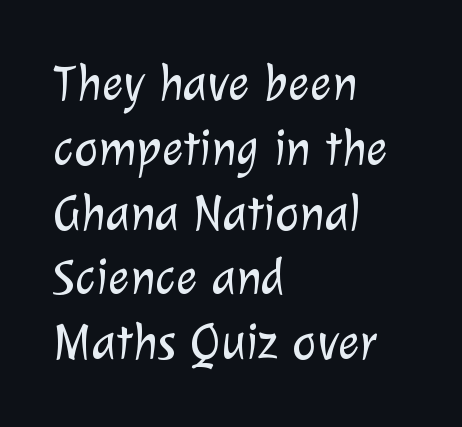
Decoration check: the copy has no underline. The font family rendered here belongs to the sans-serif group. The cut favours lightness, reaching ordinary text weight at its darkest. How would I describe the line gaps? Plain and ordinary. Varying glyph widths throughout — classic text-font behaviour.
